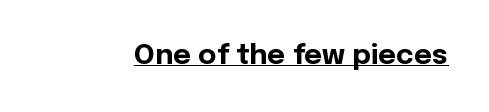
The face used here is rendered with its standard letterfit. No feet cap the strokes, marking this as sans-serif type. You'd pick this weight for a headline — it's a proper bold. Is there an underline? Yes — a line sits under the letters.
